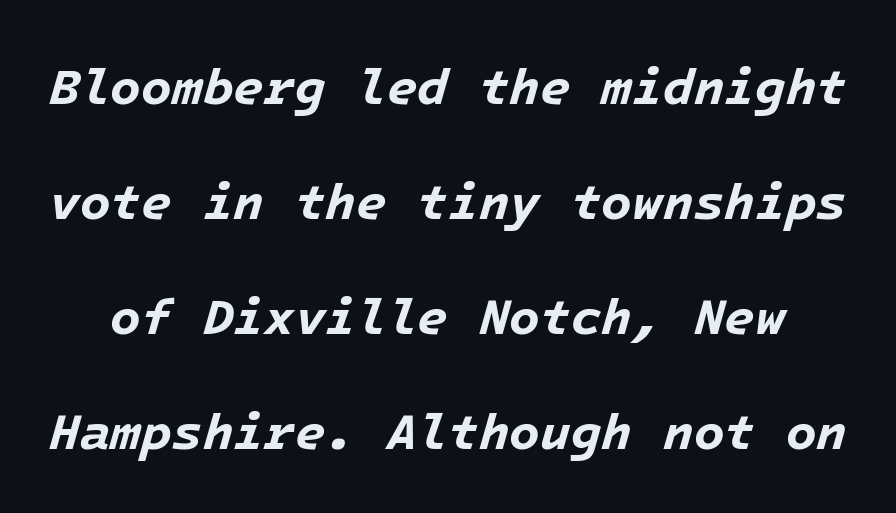
The image shows 50 px bold type, italic (leaning right); set loose line spacing (2.3x), normal letter spacing, not underlined; low stroke contrast and a medium x-height.
